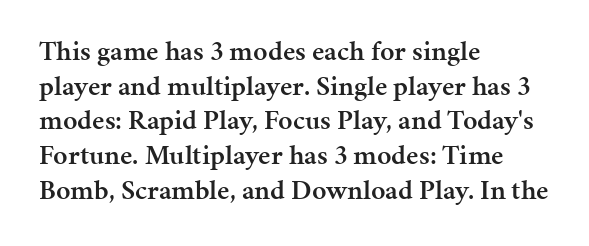
{"serif": "yes", "italic": "no", "bold": "semi", "weight": "semibold", "width": "normal", "stroke_contrast": "medium", "x_height": "medium", "monospaced": "no", "underline": "no", "align": "left", "line_spacing_ratio": 1.24, "letter_spacing": "normal", "letter_spacing_em": 0.0, "glyph_px": 28}
